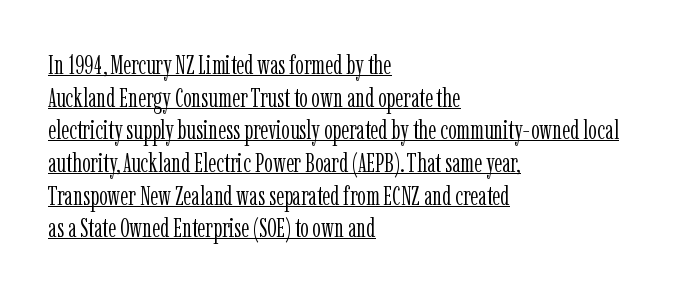
The image shows 27 px text type, upright; set left-aligned, line spacing 1.21x, normal letter spacing, underlined.
